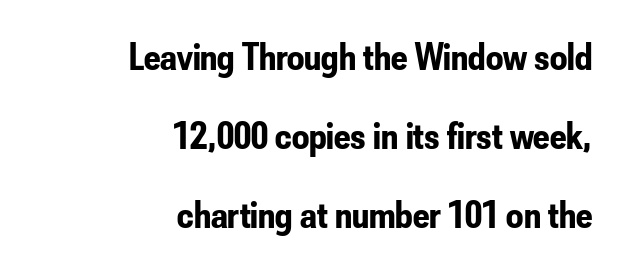
The image shows 38 px bold, condensed sans-serif type, upright; set right-aligned, loose line spacing (2.08x), normal letter spacing, not underlined; low stroke contrast and a small x-height.
